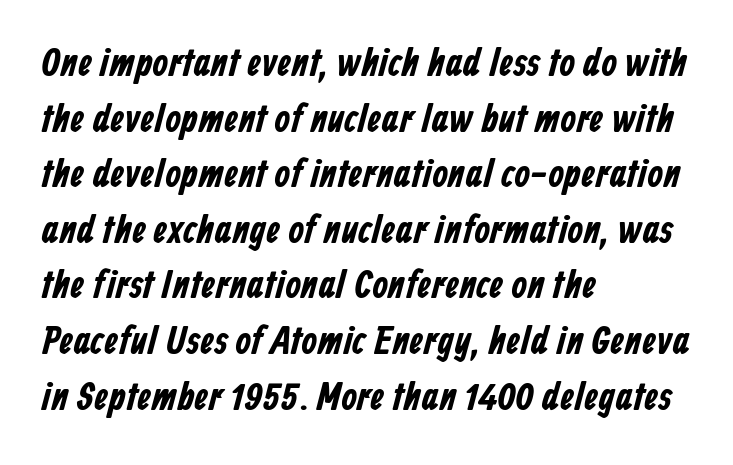
Q: Is the typeface a serif or a sans-serif typeface? A: Sans-serif.
Q: Is the text underlined? A: No.
Q: How is the paragraph aligned? A: Left-aligned.
Q: Is the spacing between letters normal or unusually wide? A: Normal.
Q: Is the spacing between lines tight, normal or loose? A: Normal.
Q: Width (condensed, normal, or wide)? A: Condensed.
Q: Stroke contrast? A: Low.
Q: x-height? A: Medium.
Q: Monospaced? A: No.
